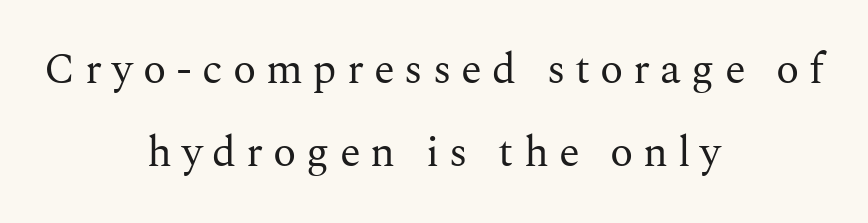
Is there any slant? The stems are plumb. Each new line begins a long way beneath the previous one. Horizontal alignment here is central, giving a formal, balanced look. The letters look calm and open, with moderate or lighter stems.
